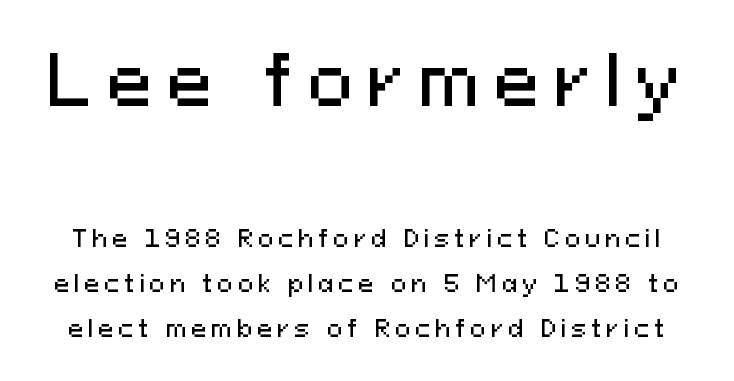
The type family on display is of the sans-serif kind. The face used here is rendered with a markedly widened letterfit. It's the straight-up-and-down kind of type. Honestly, there is no underline to notice here at all. The rendering uses natural spacing where letterforms have individual widths. The block sitting higher on the canvas is the one with enlarged characters.
